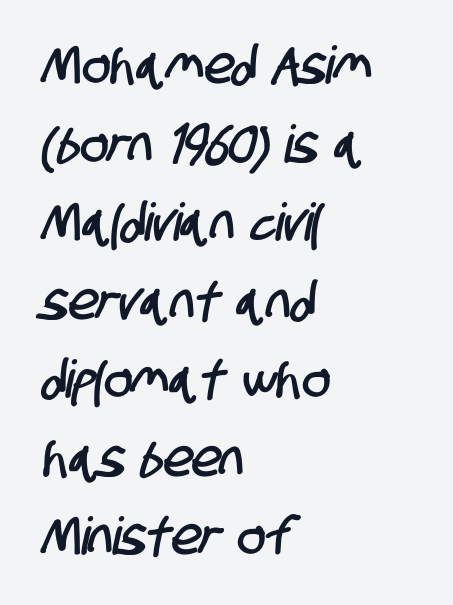
Q: Is the typeface a serif or a sans-serif typeface? A: Sans-serif.
Q: Is the text underlined? A: No.
Q: How is the paragraph aligned? A: Left-aligned.
Q: Is the spacing between letters normal or unusually wide? A: Normal.
Q: Is the spacing between lines tight, normal or loose? A: Normal.
Q: Width (condensed, normal, or wide)? A: Condensed.
Q: Stroke contrast? A: Low.
Q: x-height? A: Large.
Q: Monospaced? A: No.
